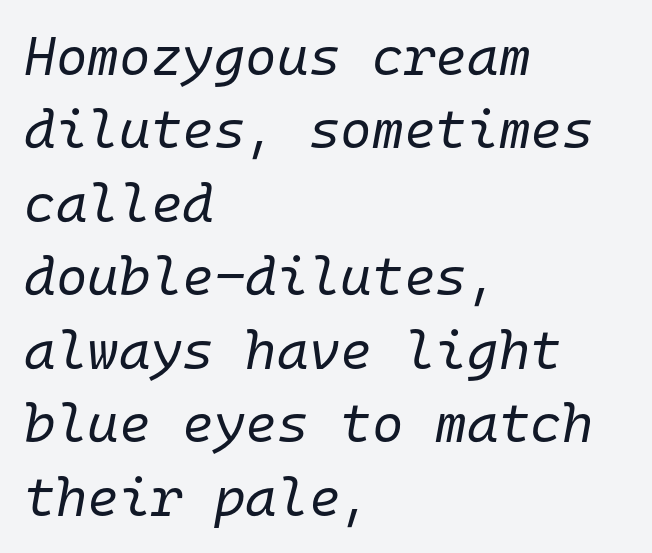
Q: Is the text bold? A: No.
Q: Is the text italic (slanted)? A: Yes, it leans right by about 10 degrees.
Q: Is the text underlined? A: No.
Q: How is the paragraph aligned? A: Left-aligned.
Q: Is the spacing between letters normal or unusually wide? A: Normal.
Q: Is the spacing between lines tight, normal or loose? A: Normal.
Q: Width (condensed, normal, or wide)? A: Normal.
Q: Stroke contrast? A: Low.
Q: x-height? A: Medium.
Q: Monospaced? A: Yes.
